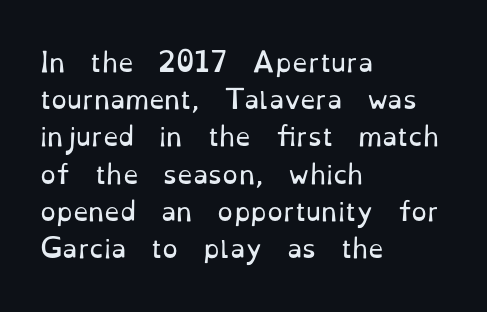
Each new line begins a customary step beneath the previous one. In CSS terms this would be text-align: left. Every character sits straight up, as roman type does. Inter-character spacing is left at the font's built-in metrics.
